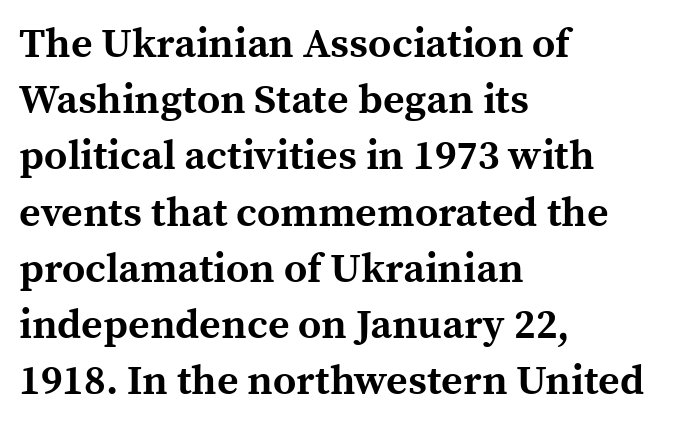
The image shows 41 px bold serif type, upright; set left-aligned, normal line spacing (1.37x), normal letter spacing, not underlined; a medium x-height.
